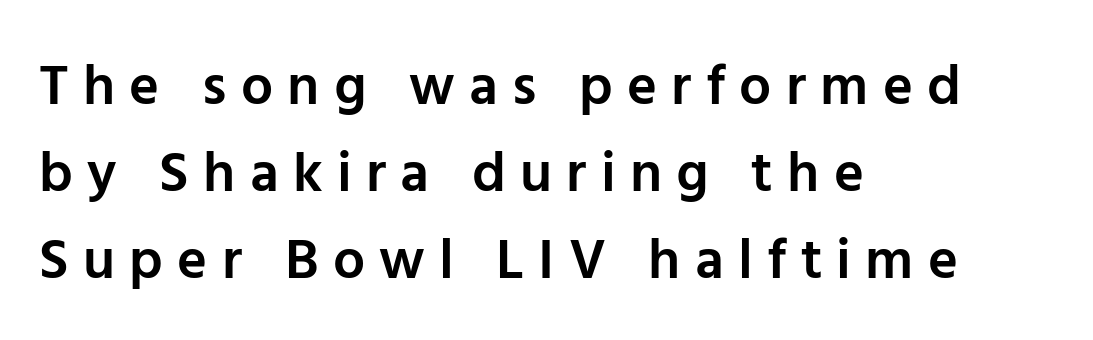
{"serif": "no", "italic": "no", "bold": "semi", "weight": "semibold", "width": "normal", "stroke_contrast": "low", "x_height": "medium", "monospaced": "no", "underline": "no", "align": "left", "line_spacing": "normal", "line_spacing_ratio": 1.53, "letter_spacing": "wide", "letter_spacing_em": 0.25, "glyph_px": 57}
